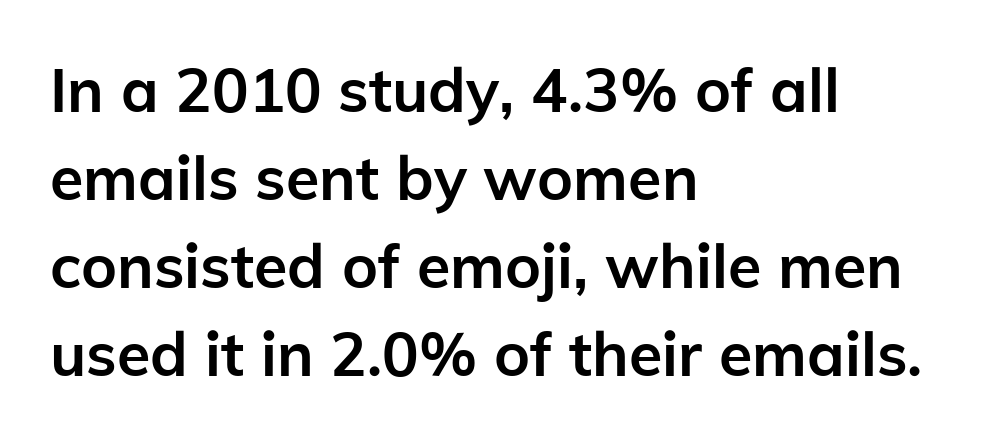
{"serif": "no", "italic": "no", "bold": "yes", "weight": "semibold", "width": "normal", "stroke_contrast": "low", "x_height": "medium", "monospaced": "no", "underline": "no", "align": "left", "line_spacing": "normal", "line_spacing_ratio": 1.44, "letter_spacing": "normal", "letter_spacing_em": 0.0, "glyph_px": 61}
